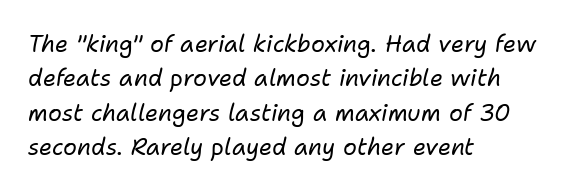
{"italic": "yes", "lean": "right", "slant_degrees": 11, "bold": "no", "underline": "no", "align": "left", "line_spacing": "normal", "line_spacing_ratio": 1.5, "letter_spacing": "normal", "letter_spacing_em": 0.0, "glyph_px": 23}
